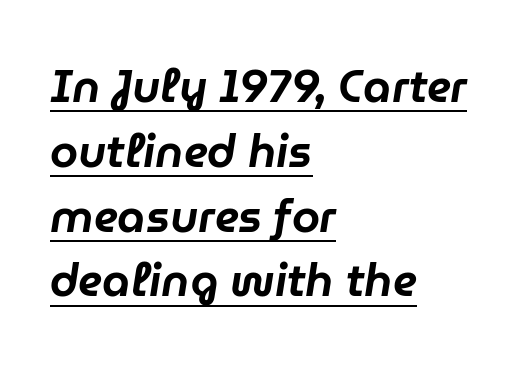
{"italic": "yes", "lean": "right", "slant_degrees": 9, "width": "normal", "stroke_contrast": "low", "x_height": "medium", "monospaced": "no", "underline": "yes", "align": "left", "line_spacing": "normal", "line_spacing_ratio": 1.44, "letter_spacing": "normal", "letter_spacing_em": 0.0, "glyph_px": 45}
